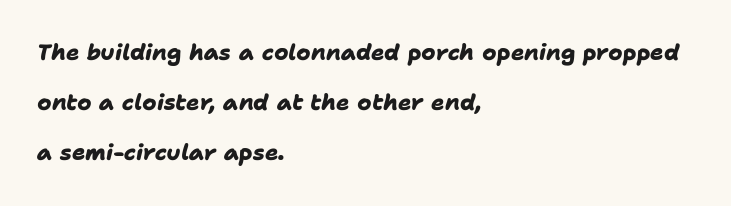
Unmarked baselines from the first word to the last. The letters are bold, with thick, heavy strokes. If you measured baseline to baseline, you'd find a long distance. The tracking reads as untouched default to a designer's eye.
